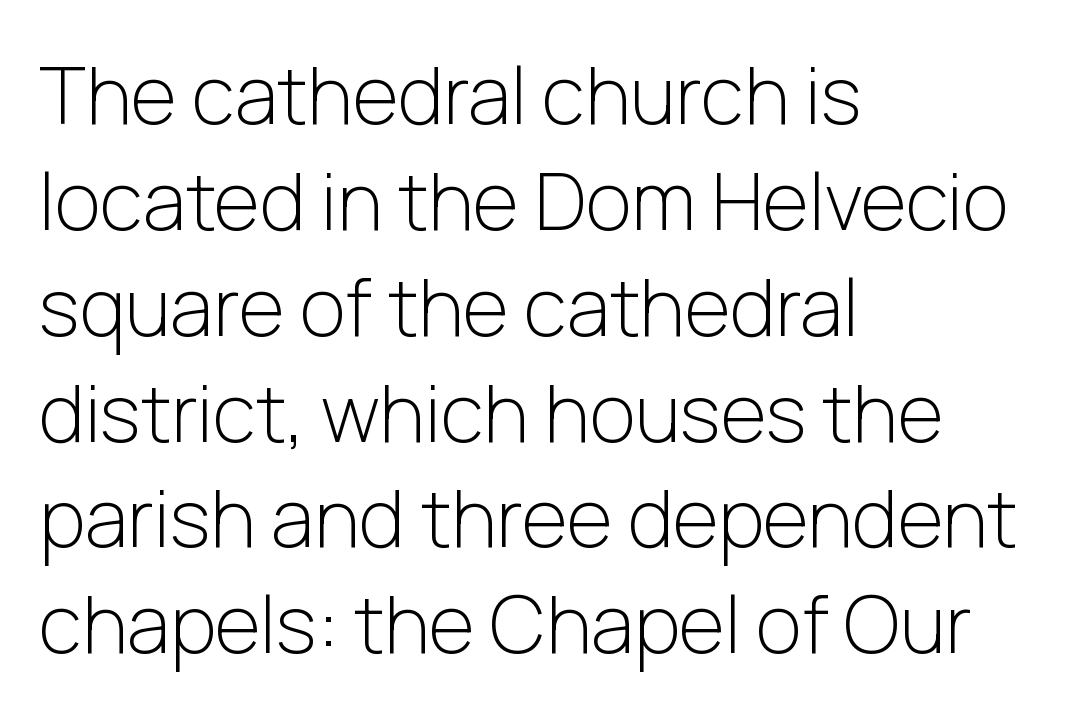
The image shows 79 px light sans-serif type, upright; set left-aligned, normal line spacing (1.34x), normal letter spacing, not underlined; low stroke contrast and a medium x-height.
